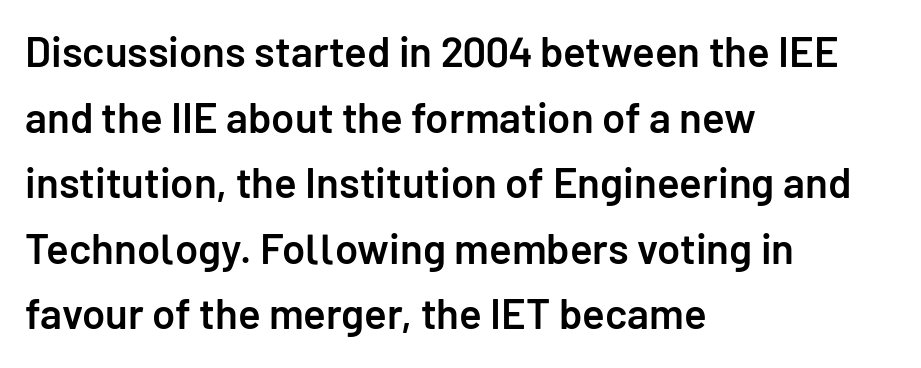
Q: Is the text bold? A: Semi-bold.
Q: Is the text italic (slanted)? A: No, it is upright.
Q: Is the typeface a serif or a sans-serif typeface? A: Sans-serif.
Q: Is the text underlined? A: No.
Q: How is the paragraph aligned? A: Left-aligned.
Q: Is the spacing between letters normal or unusually wide? A: Normal.
Q: Is the spacing between lines tight, normal or loose? A: Normal.
Q: Width (condensed, normal, or wide)? A: Normal.
Q: Stroke contrast? A: Low.
Q: x-height? A: Medium.
Q: Monospaced? A: No.
